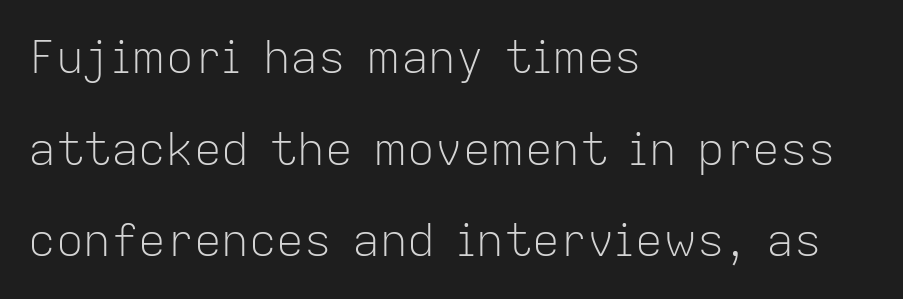
{"serif": "no", "italic": "no", "bold": "no", "weight": "light", "width": "normal", "stroke_contrast": "low", "x_height": "medium", "monospaced": "no", "underline": "no", "align": "left", "line_spacing": "loose", "line_spacing_ratio": 1.99, "letter_spacing": "normal", "letter_spacing_em": 0.0, "glyph_px": 46}
